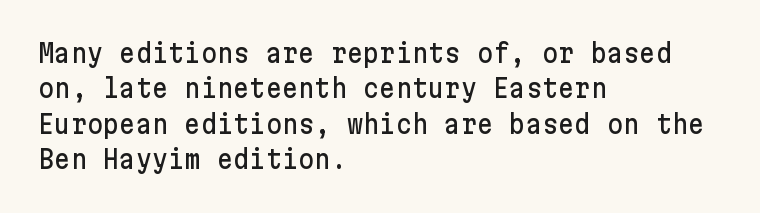
The line texture is even and compact thanks to regular tracking. Glance below the letters and you will spot only blank space. It's the straight-up-and-down kind of type. Each line starts at the same left margin while the right side varies. Reading down the column, the eye jumps a familiar distance to each next line.
